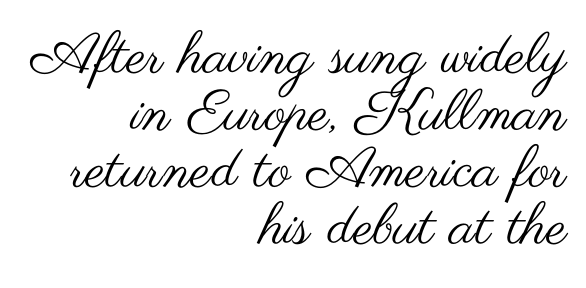
The image shows 57 px regular-weight, wide sans-serif type; set right-aligned, tight line spacing (1.0x), normal letter spacing, not underlined; medium stroke contrast and a small x-height.
